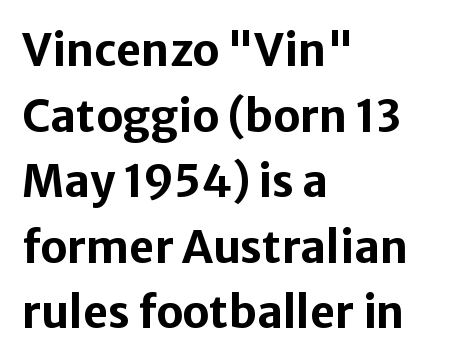
The image shows 44 px bold sans-serif type, upright; set left-aligned, normal line spacing (1.49x), normal letter spacing, not underlined; low stroke contrast and a medium x-height.
